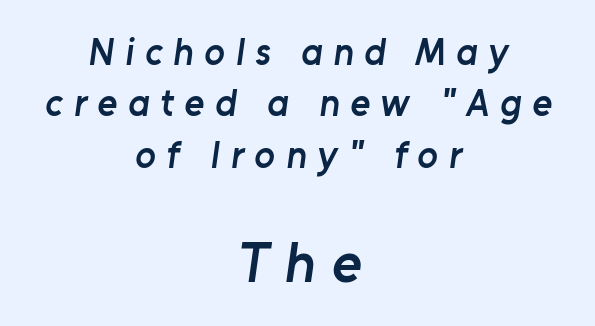
Q: Is the text bold? A: Semi-bold.
Q: Is the typeface a serif or a sans-serif typeface? A: Sans-serif.
Q: Is the text underlined? A: No.
Q: How is the paragraph aligned? A: Centered.
Q: Is the spacing between letters normal or unusually wide? A: Unusually wide.
Q: Is the spacing between lines tight, normal or loose? A: Normal.
Q: Which block of text is set in a larger size, the first (top) or the second (bottom)? A: The second (bottom) one.
Q: Width (condensed, normal, or wide)? A: Normal.
Q: Stroke contrast? A: Low.
Q: x-height? A: Medium.
Q: Monospaced? A: No.
